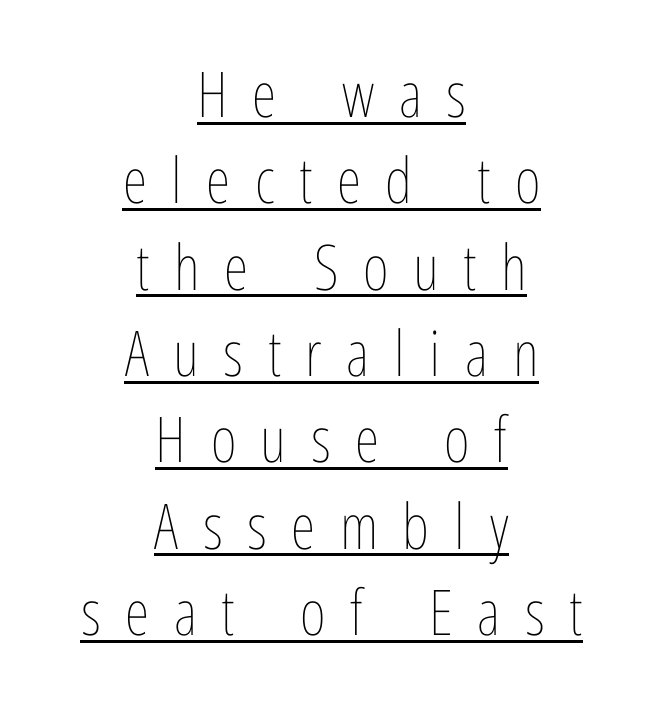
{"italic": "no", "bold": "no", "weight": "thin", "width": "condensed", "stroke_contrast": "low", "x_height": "medium", "monospaced": "no", "underline": "yes", "align": "center", "line_spacing": "normal", "line_spacing_ratio": 1.37, "letter_spacing": "wide", "letter_spacing_em": 0.39, "glyph_px": 63}
